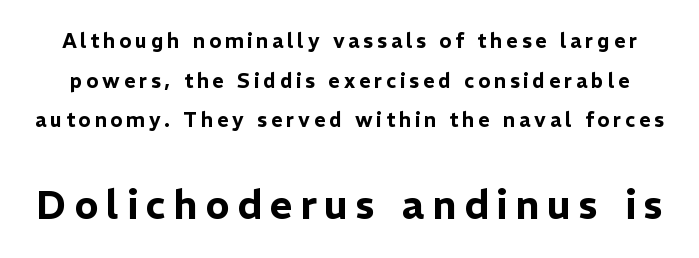
The image shows 40 px sans-serif type, upright; set loose line spacing (1.98x), not underlined; the second (bottom) block is 2.0x larger; low stroke contrast and a medium x-height.
